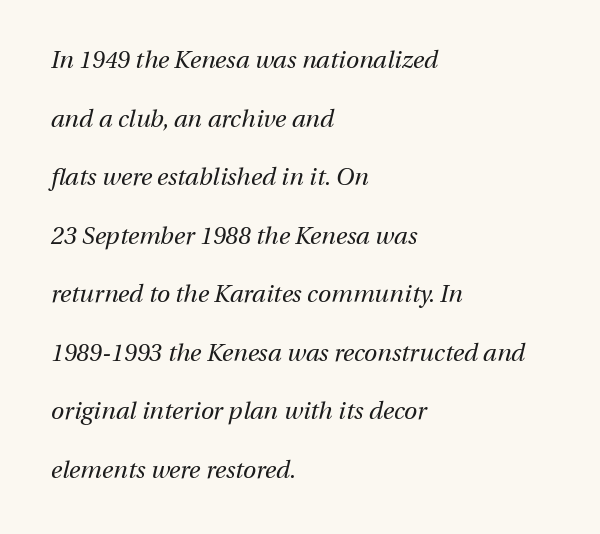
Q: Is the text bold? A: No.
Q: Is the text italic (slanted)? A: Yes, it leans right by about 13 degrees.
Q: Is the text underlined? A: No.
Q: How is the paragraph aligned? A: Left-aligned.
Q: Is the spacing between letters normal or unusually wide? A: Normal.
Q: Is the spacing between lines tight, normal or loose? A: Loose.
